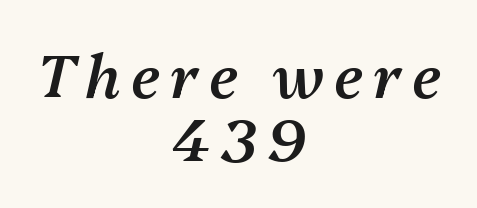
The image shows 59 px semibold type, italic (leaning right); set centered, tight line spacing (1.08x), not underlined; medium stroke contrast and a medium x-height.
